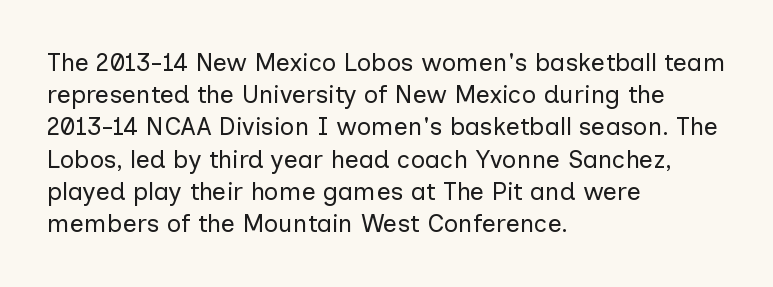
Q: Is the text bold? A: No.
Q: Is the text italic (slanted)? A: No, it is upright.
Q: Is the text underlined? A: No.
Q: How is the paragraph aligned? A: Left-aligned.
Q: Is the spacing between letters normal or unusually wide? A: Normal.
Q: Is the spacing between lines tight, normal or loose? A: Normal.
